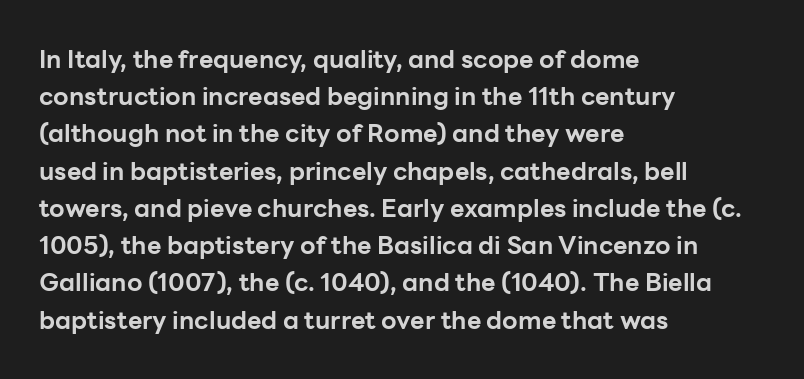
Q: Is the text bold? A: Yes.
Q: Is the text italic (slanted)? A: No, it is upright.
Q: Is the text underlined? A: No.
Q: How is the paragraph aligned? A: Left-aligned.
Q: Is the spacing between letters normal or unusually wide? A: Normal.
Q: Is the spacing between lines tight, normal or loose? A: Normal.
